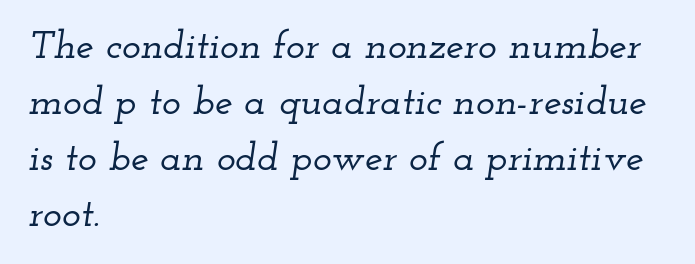
{"serif": "yes", "italic": "yes", "lean": "right", "slant_degrees": 12, "width": "wide", "stroke_contrast": "low", "x_height": "small", "monospaced": "no", "underline": "no", "align": "left", "line_spacing": "normal", "line_spacing_ratio": 1.4, "letter_spacing": "normal", "letter_spacing_em": 0.0, "glyph_px": 40}
